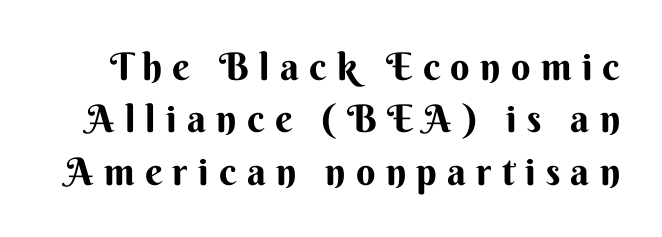
The gaps between neighbouring characters are conspicuously large. Here the designer chose a conventional face with non-uniform glyph widths. Stroke thickness is high; the sample reads as a true bold. The baseline area is clear. The block of text has a typical density, with ordinary space between rows. This sample uses a sans-serif face.
